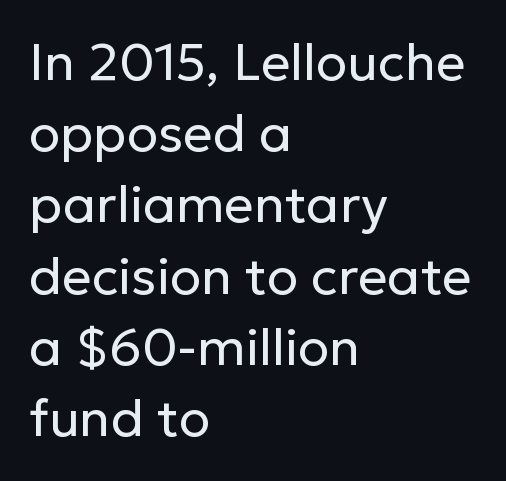
{"serif": "no", "italic": "no", "bold": "no", "weight": "regular", "width": "normal", "stroke_contrast": "low", "x_height": "medium", "monospaced": "no", "underline": "no", "align": "left", "line_spacing": "normal", "line_spacing_ratio": 1.37, "letter_spacing": "normal", "letter_spacing_em": 0.0, "glyph_px": 52}
